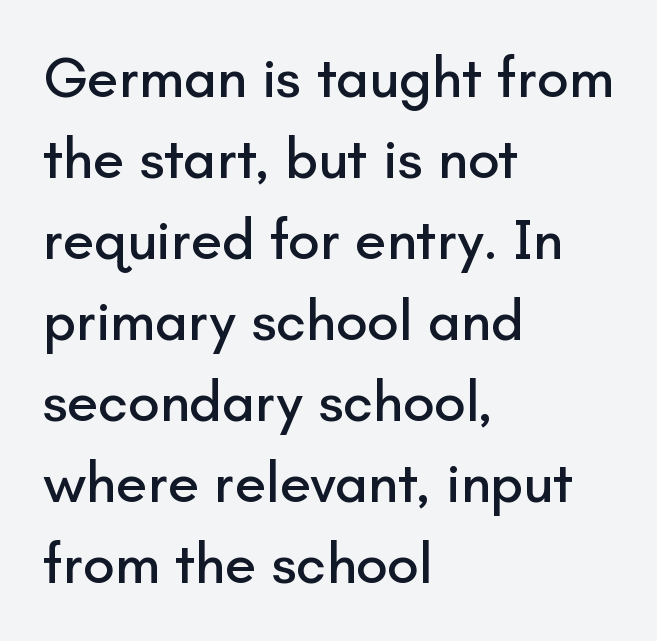
Regarding leading, the lines here are spaced in the standard way. The font family rendered here belongs to the sans-serif group. Rendered with straight, roman letterforms. Every row of glyphs begins at an identical x-position on the left.
